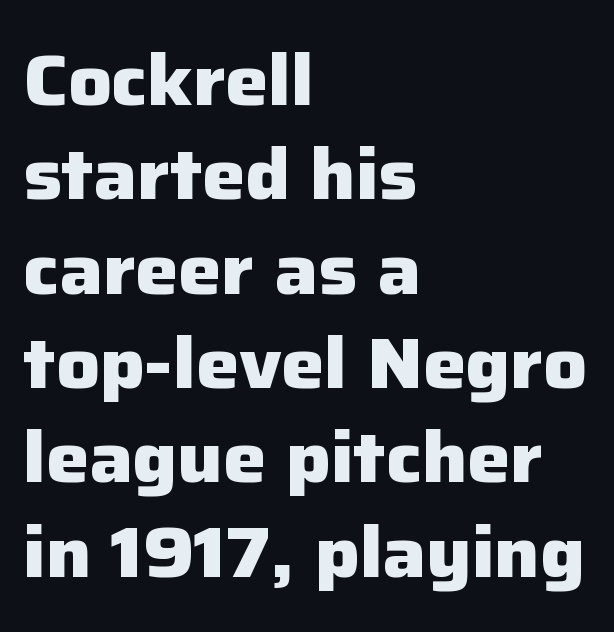
The image shows 72 px heavy sans-serif type, upright; set left-aligned, normal line spacing (1.31x), normal letter spacing, not underlined; low stroke contrast and a medium x-height.
